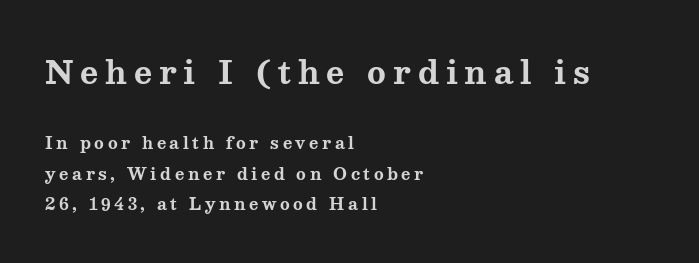
{"serif": "yes", "italic": "no", "bold": "yes", "weight": "bold", "width": "wide", "stroke_contrast": "medium", "x_height": "medium", "monospaced": "no", "underline": "no", "align": "left", "line_spacing": "loose", "line_spacing_ratio": 1.91, "letter_spacing": "wide", "letter_spacing_em": 0.22, "larger_block": "first", "size_ratio": 1.94, "glyph_px": 31}
